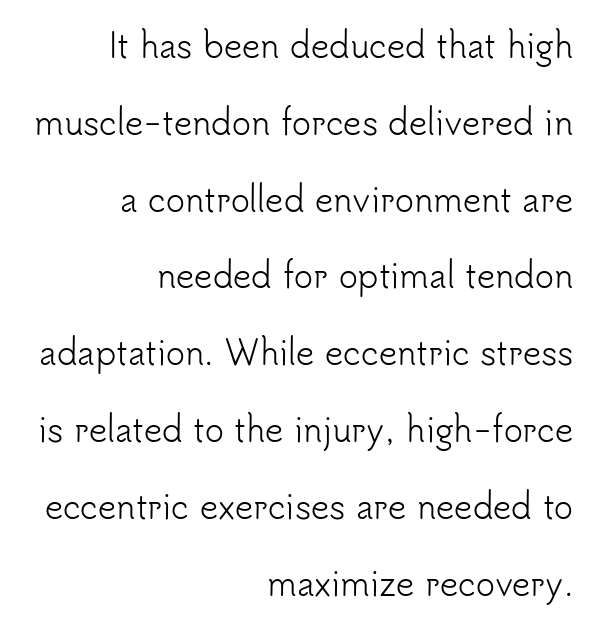
The image shows 32 px light sans-serif type, upright; set right-aligned, loose line spacing (2.4x), normal letter spacing, not underlined; low stroke contrast and a small x-height.
